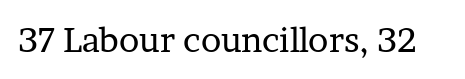
Summary of weight: not heavy and not bold. Underline: absent. The designer went with a serif here, giving each stem small feet. Default kerning and tracking; the words read as compact shapes. Characters remain perfectly vertical along every line. Spacing verdict: proportional, widths tailored to each character.
